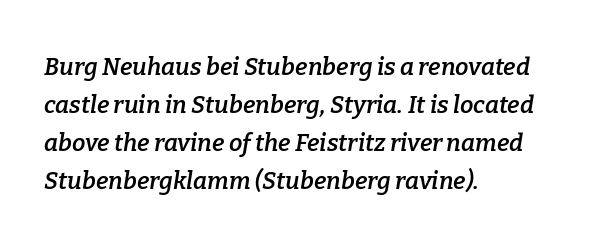
{"italic": "yes", "lean": "right", "slant_degrees": 9, "bold": "semi", "underline": "no", "align": "left", "line_spacing": "normal", "line_spacing_ratio": 1.59, "letter_spacing": "normal", "letter_spacing_em": 0.0, "glyph_px": 24}
